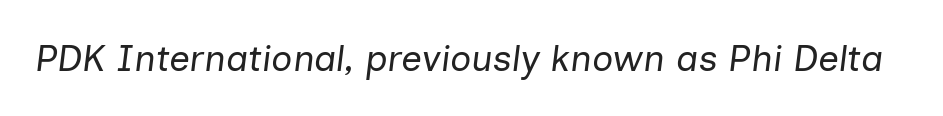
{"italic": "yes", "lean": "right", "slant_degrees": 7, "bold": "no", "weight": "regular", "width": "normal", "stroke_contrast": "low", "x_height": "medium", "monospaced": "no", "underline": "no", "letter_spacing": "normal", "letter_spacing_em": 0.0, "glyph_px": 37}
